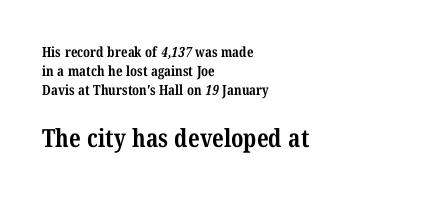
{"bold": "yes", "underline": "no", "align": "left", "line_spacing": "normal", "line_spacing_ratio": 1.37, "letter_spacing": "normal", "letter_spacing_em": 0.0, "larger_block": "second", "size_ratio": 1.79, "glyph_px": 25}
